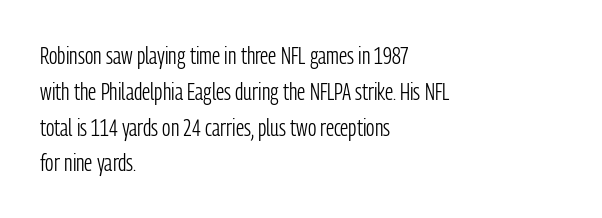
The image shows 24 px text type, upright; set left-aligned, normal line spacing (1.49x), normal letter spacing, not underlined.
